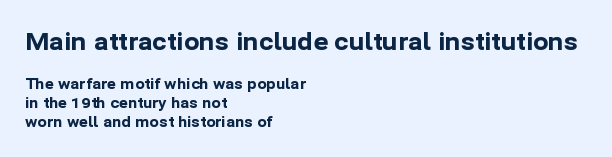
The image shows 23 px bold type, upright; set left-aligned, normal line spacing (1.35x), normal letter spacing, not underlined; the first (top) block is 1.64x larger.
